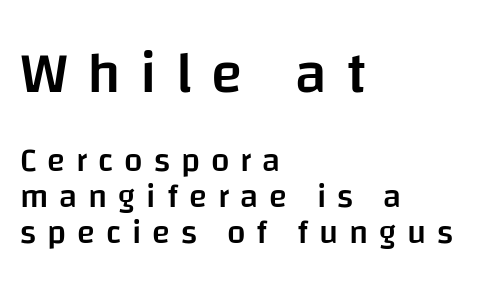
Q: Is the text bold? A: Semi-bold.
Q: Is the text italic (slanted)? A: No, it is upright.
Q: Is the typeface a serif or a sans-serif typeface? A: Sans-serif.
Q: Is the text underlined? A: No.
Q: How is the paragraph aligned? A: Left-aligned.
Q: Is the spacing between letters normal or unusually wide? A: Unusually wide.
Q: Is the spacing between lines tight, normal or loose? A: Tight.
Q: Which block of text is set in a larger size, the first (top) or the second (bottom)? A: The first (top) one.
Q: Width (condensed, normal, or wide)? A: Normal.
Q: Stroke contrast? A: Low.
Q: x-height? A: Large.
Q: Monospaced? A: No.
